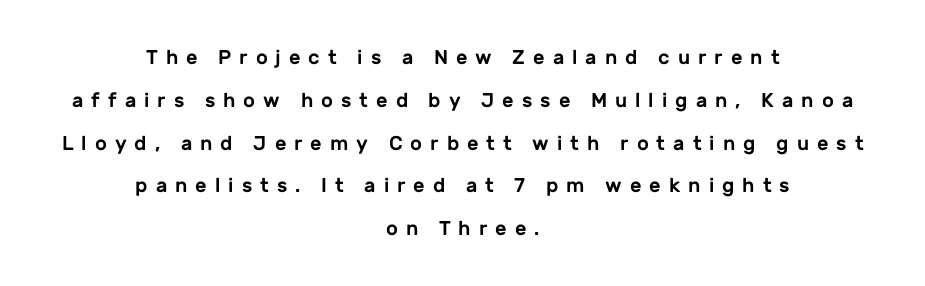
The image shows 20 px text type, upright; set centered, loose line spacing (2.14x), unusually wide letter spacing (+0.4 em), not underlined.
